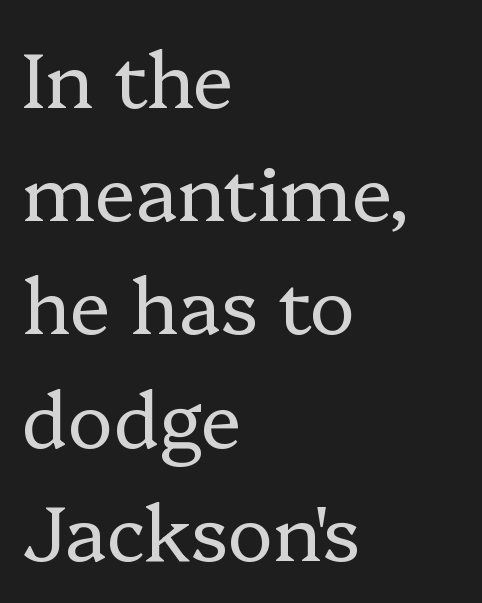
The image shows 76 px regular-weight serif type, upright; set left-aligned, normal line spacing (1.49x), normal letter spacing, not underlined; low stroke contrast and a medium x-height.
